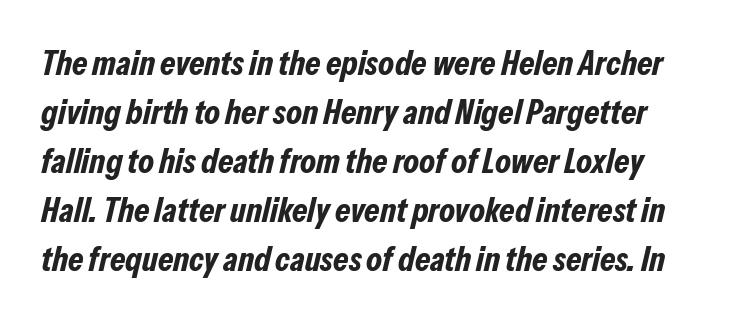
{"italic": "yes", "lean": "right", "slant_degrees": 13, "bold": "yes", "weight": "bold", "width": "condensed", "stroke_contrast": "low", "x_height": "medium", "monospaced": "no", "underline": "no", "line_spacing": "normal", "line_spacing_ratio": 1.4, "letter_spacing": "normal", "letter_spacing_em": 0.0, "glyph_px": 35}
